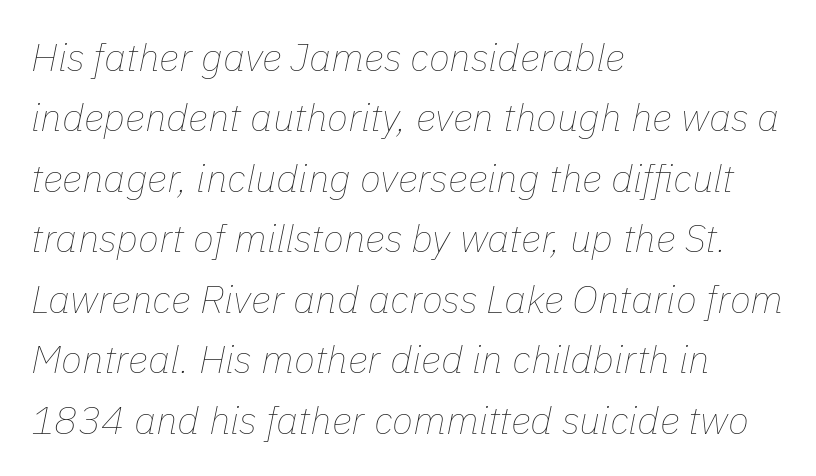
Q: Is the text bold? A: No.
Q: Is the text italic (slanted)? A: Yes, it leans right by about 11 degrees.
Q: Is the text underlined? A: No.
Q: How is the paragraph aligned? A: Left-aligned.
Q: Is the spacing between letters normal or unusually wide? A: Normal.
Q: Is the spacing between lines tight, normal or loose? A: Normal.
Q: Width (condensed, normal, or wide)? A: Normal.
Q: Stroke contrast? A: Low.
Q: x-height? A: Medium.
Q: Monospaced? A: No.
